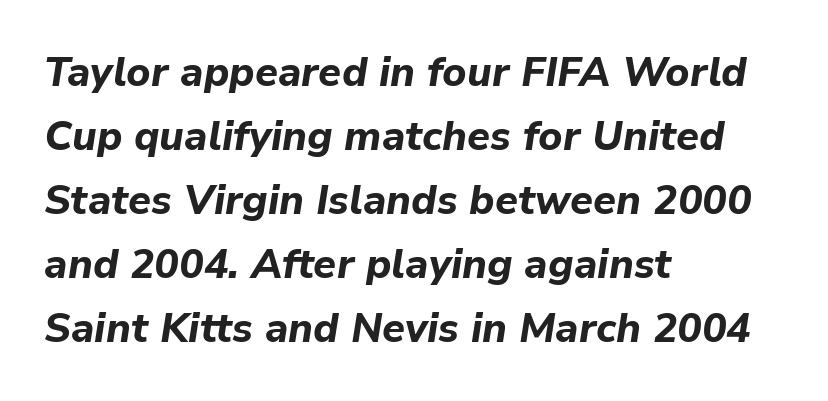
The lines are quadded left. The glyphs look as if they've been sheared to an angle. Descender tails drop into unmarked territory. Spacing verdict: proportional, widths tailored to each character. Does the weight exceed regular? Yes, all the way to bold.
